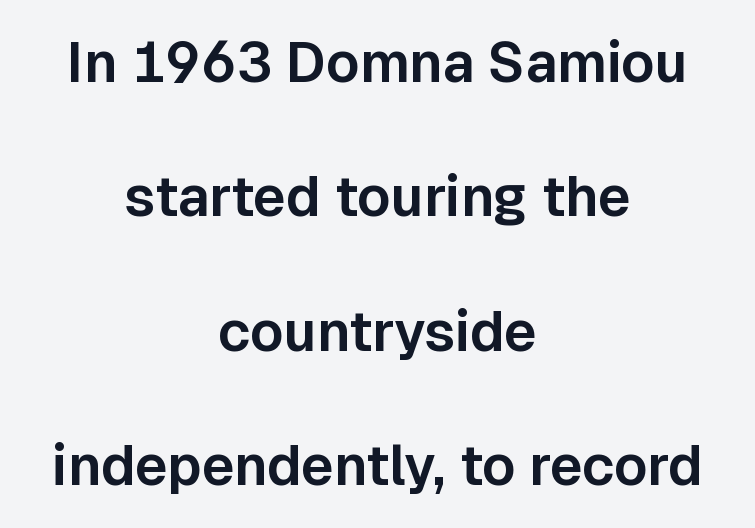
Q: Is the text italic (slanted)? A: No, it is upright.
Q: Is the typeface a serif or a sans-serif typeface? A: Sans-serif.
Q: Is the text underlined? A: No.
Q: How is the paragraph aligned? A: Centered.
Q: Is the spacing between letters normal or unusually wide? A: Normal.
Q: Is the spacing between lines tight, normal or loose? A: Loose.
Q: Width (condensed, normal, or wide)? A: Normal.
Q: Stroke contrast? A: Low.
Q: x-height? A: Medium.
Q: Monospaced? A: No.
